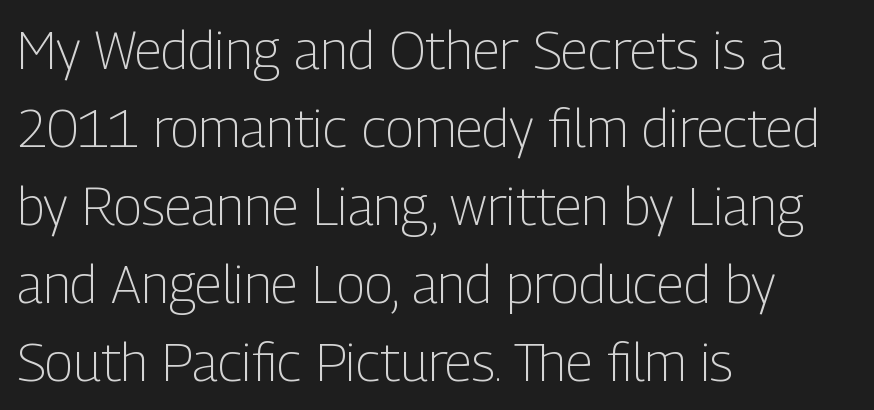
The image shows 53 px light, condensed sans-serif type, upright; set left-aligned, normal line spacing (1.47x), normal letter spacing, not underlined; low stroke contrast and a medium x-height.
